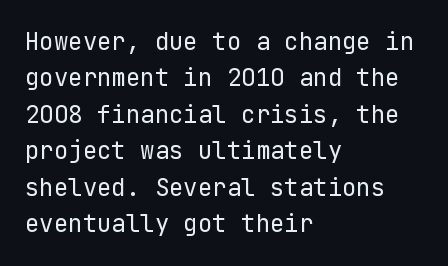
Q: Is the text bold? A: No.
Q: Is the text italic (slanted)? A: No, it is upright.
Q: Is the text underlined? A: No.
Q: How is the paragraph aligned? A: Left-aligned.
Q: Is the spacing between letters normal or unusually wide? A: Normal.
Q: Is the spacing between lines tight, normal or loose? A: Normal.
